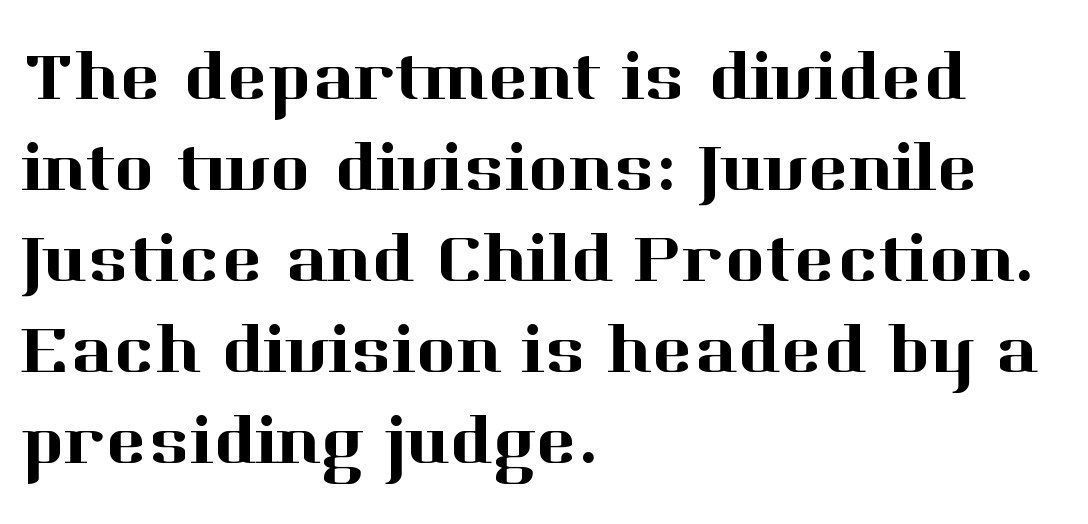
Q: Is the text italic (slanted)? A: No, it is upright.
Q: Is the typeface a serif or a sans-serif typeface? A: Serif.
Q: Is the text underlined? A: No.
Q: How is the paragraph aligned? A: Left-aligned.
Q: Is the spacing between letters normal or unusually wide? A: Normal.
Q: Is the spacing between lines tight, normal or loose? A: Normal.
Q: Width (condensed, normal, or wide)? A: Normal.
Q: Stroke contrast? A: High.
Q: x-height? A: Medium.
Q: Monospaced? A: No.
